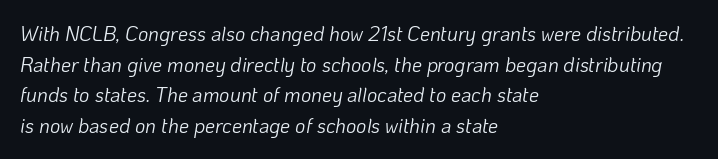
Beneath every word, the page is bare. Interline gaps are of average width in this sample. Look at the tracking — it's just the regular setting, nothing added. This sample is left-justified, so line endings fall wherever the words run out. Weight: regular or lighter.
